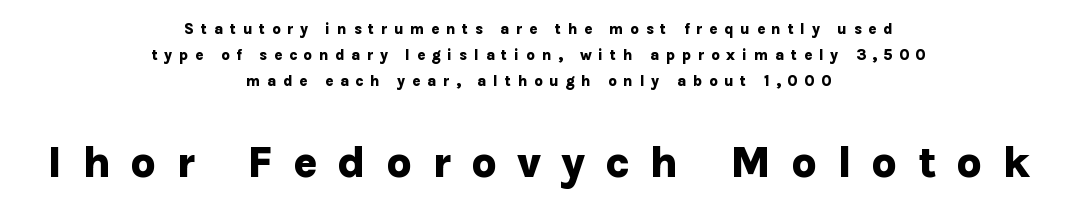
The image shows 45 px bold sans-serif type, upright; set centered, line spacing 1.75x, unusually wide letter spacing (+0.44 em), not underlined; the second (bottom) block is 3.0x larger; low stroke contrast and a medium x-height.
